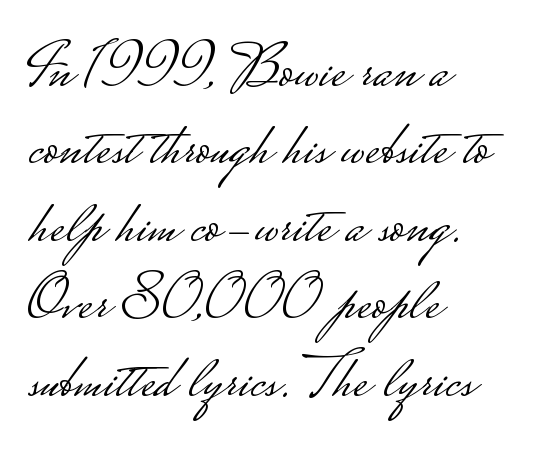
Note the varied advance widths — an 'i' is clearly narrower than an 'm'. In terms of letterspacing, this is plain default setting. Is the block centered? No — it sits flush against the left margin. Plain, unruled lines of type. Stem width sits at or under what a default text font uses.
